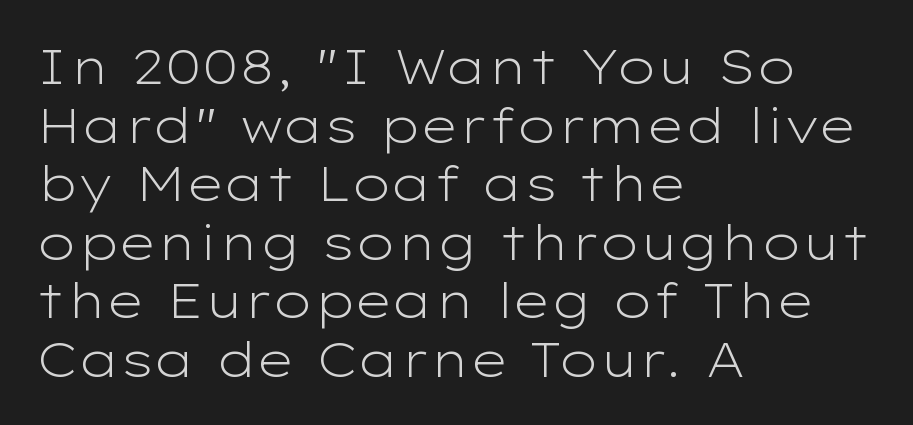
Stroke mass is kept to a normal reading level or below. Italic: no, the glyphs are upright roman. You could call the tracking neutral — neither tight nor loose. Stroke terminals: plain, sans-serif. Reading down the block, your eye returns to a fixed left position each line. Character widths vary here, with narrow letters taking less room than wide ones.
